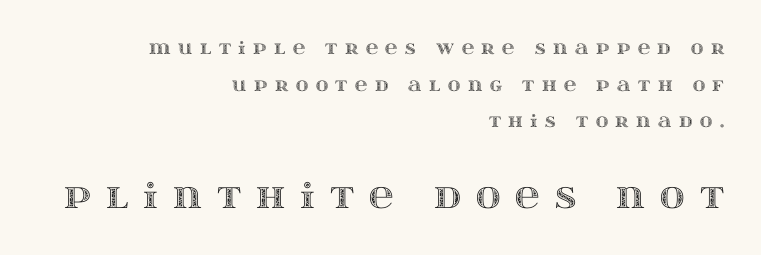
Q: Is the text italic (slanted)? A: No, it is upright.
Q: Is the text underlined? A: No.
Q: How is the paragraph aligned? A: Right-aligned.
Q: Is the spacing between letters normal or unusually wide? A: Unusually wide.
Q: Is the spacing between lines tight, normal or loose? A: Loose.
Q: Which block of text is set in a larger size, the first (top) or the second (bottom)? A: The second (bottom) one.
Q: Width (condensed, normal, or wide)? A: Wide.
Q: x-height? A: Large.
Q: Monospaced? A: No.
